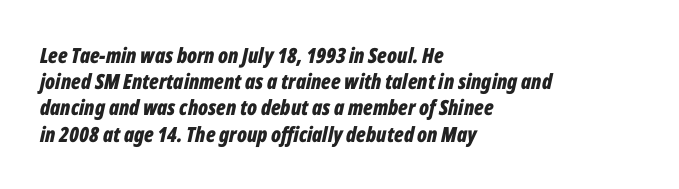
The axis of the letterforms is tilted away from vertical. The space between consecutive lines is moderate. The rendering uses a bold face; every stroke is thick and dark. The face used here is rendered with its standard letterfit.
